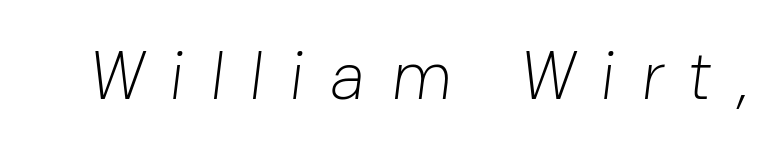
Q: Is the text bold? A: No.
Q: Is the typeface a serif or a sans-serif typeface? A: Sans-serif.
Q: Is the text underlined? A: No.
Q: Is the spacing between letters normal or unusually wide? A: Unusually wide.
Q: Width (condensed, normal, or wide)? A: Normal.
Q: Stroke contrast? A: Low.
Q: x-height? A: Medium.
Q: Monospaced? A: No.
